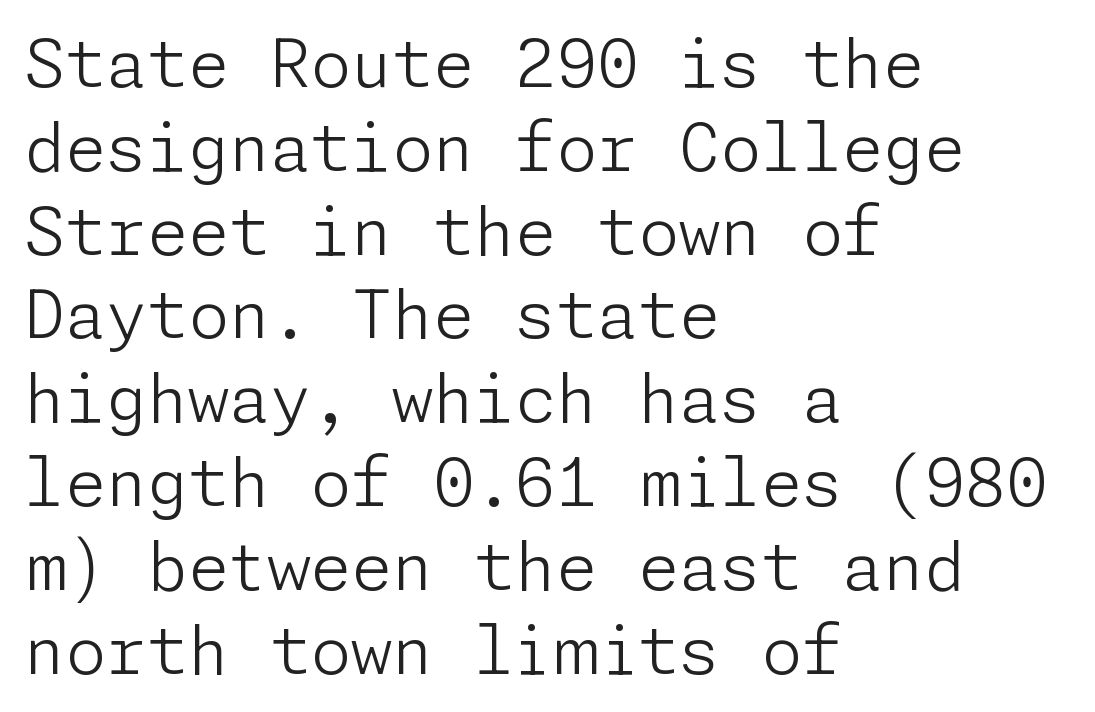
Q: Is the text bold? A: No.
Q: Is the text italic (slanted)? A: No, it is upright.
Q: Is the typeface a serif or a sans-serif typeface? A: Sans-serif.
Q: Is the text underlined? A: No.
Q: How is the paragraph aligned? A: Left-aligned.
Q: Is the spacing between letters normal or unusually wide? A: Normal.
Q: Is the spacing between lines tight, normal or loose? A: Normal.
Q: Width (condensed, normal, or wide)? A: Normal.
Q: Stroke contrast? A: Low.
Q: x-height? A: Medium.
